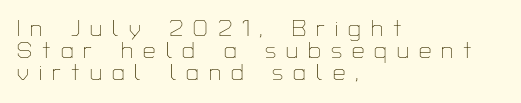
{"italic": "no", "bold": "no", "underline": "no", "align": "left", "line_spacing": "tight", "line_spacing_ratio": 1.0, "letter_spacing": "wide", "letter_spacing_em": 0.46, "glyph_px": 22}
